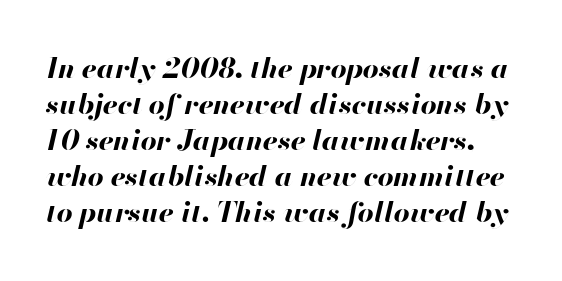
The image shows 28 px bold type, italic (leaning right); set normal line spacing (1.29x), normal letter spacing, not underlined; high stroke contrast and a small x-height.
